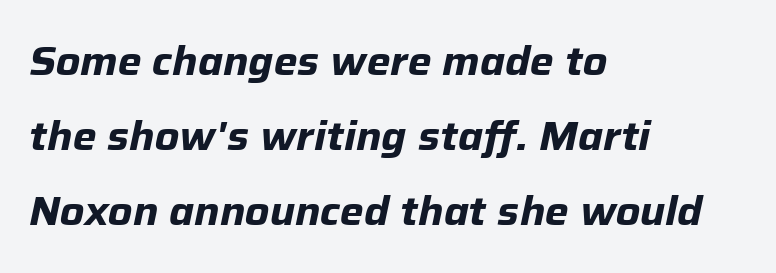
{"italic": "yes", "lean": "right", "slant_degrees": 12, "bold": "yes", "weight": "bold", "width": "normal", "stroke_contrast": "low", "x_height": "medium", "monospaced": "no", "underline": "no", "align": "left", "line_spacing_ratio": 1.88, "letter_spacing": "normal", "letter_spacing_em": 0.0, "glyph_px": 40}
